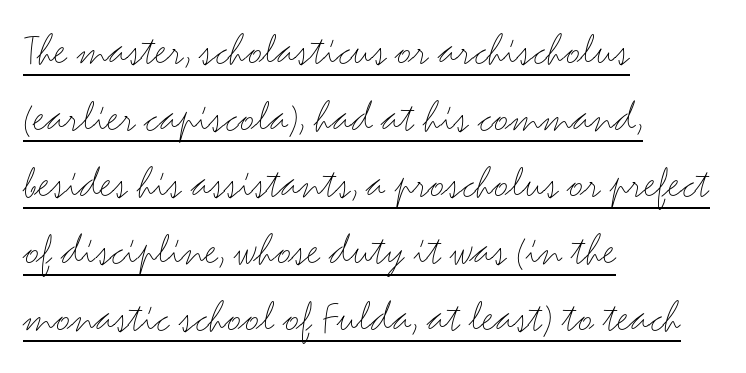
Q: Is the text bold? A: No.
Q: Is the text italic (slanted)? A: Yes.
Q: Is the typeface a serif or a sans-serif typeface? A: Sans-serif.
Q: Is the text underlined? A: Yes.
Q: How is the paragraph aligned? A: Left-aligned.
Q: Is the spacing between letters normal or unusually wide? A: Normal.
Q: Is the spacing between lines tight, normal or loose? A: Normal.
Q: Width (condensed, normal, or wide)? A: Wide.
Q: Stroke contrast? A: Medium.
Q: x-height? A: Small.
Q: Monospaced? A: No.
